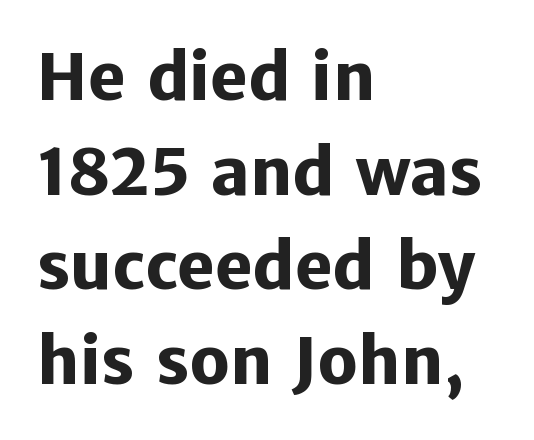
The image shows 64 px heavy sans-serif type, upright; set left-aligned, normal line spacing (1.48x), normal letter spacing, not underlined; low stroke contrast and a medium x-height.
